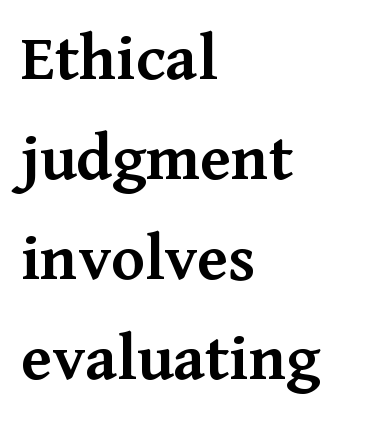
The specimen omits any rule beneath the text block's lines. Summary of vertical rhythm: regular, with standard interline spacing. Italic: no, the glyphs are upright roman. Nothing unusual about the tracking: characters are spaced as the font intends. The setting favours the left margin, as ordinary paragraphs usually do. Note the varied advance widths — an 'i' is clearly narrower than an 'm'.
